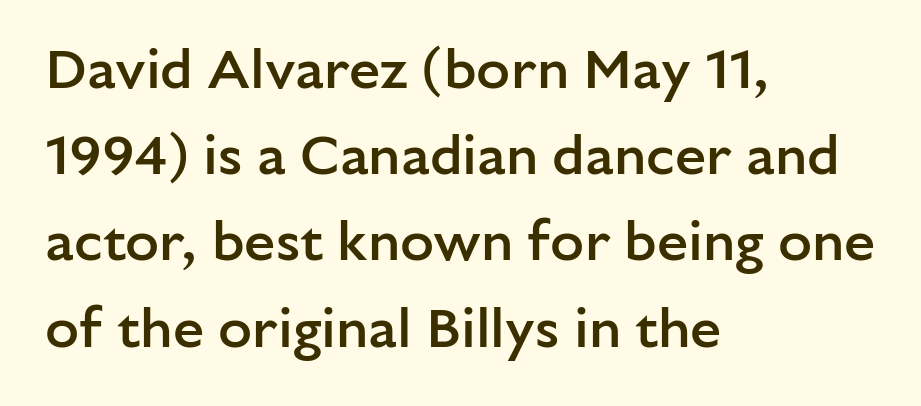
{"serif": "no", "italic": "no", "bold": "semi", "weight": "semibold", "width": "normal", "stroke_contrast": "low", "x_height": "medium", "monospaced": "no", "underline": "no", "align": "left", "line_spacing": "normal", "line_spacing_ratio": 1.54, "letter_spacing": "normal", "letter_spacing_em": 0.0, "glyph_px": 56}
